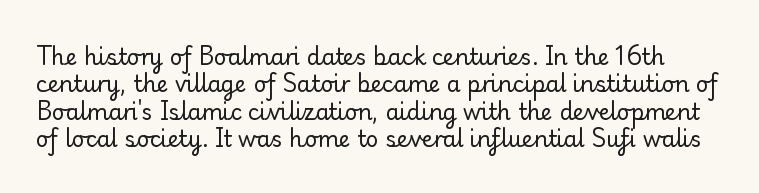
{"italic": "no", "bold": "no", "underline": "no", "line_spacing": "normal", "line_spacing_ratio": 1.25, "letter_spacing": "normal", "letter_spacing_em": 0.0, "glyph_px": 22}
